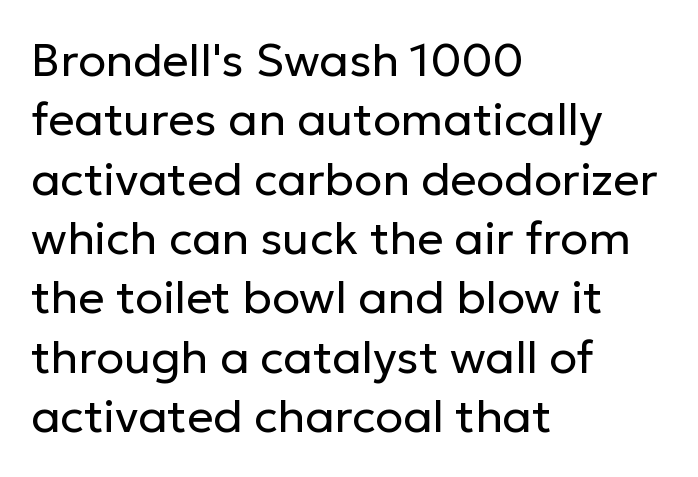
Observe the ordinary spacing: letters are neighbours, not strangers. What kind of face is this? One without serifs — a sans. This rendering features lettering with no underline. Posture: upright roman.
